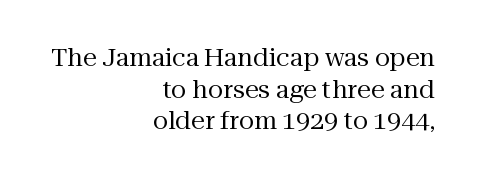
Nobody touched the tracking dial on this one. Which margin do the lines hug? The right one — the left edge is uneven. Each row of text sits above clean, open space. Designer's note — italics off, roman on.
